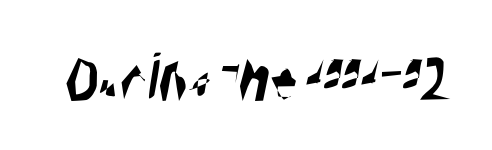
The baseline area is clear. Tracking here is standard; glyphs follow each other at the usual distance. Think of a printed novel: that variable character pitch is what you see here. Note: no serifs on the glyphs.
